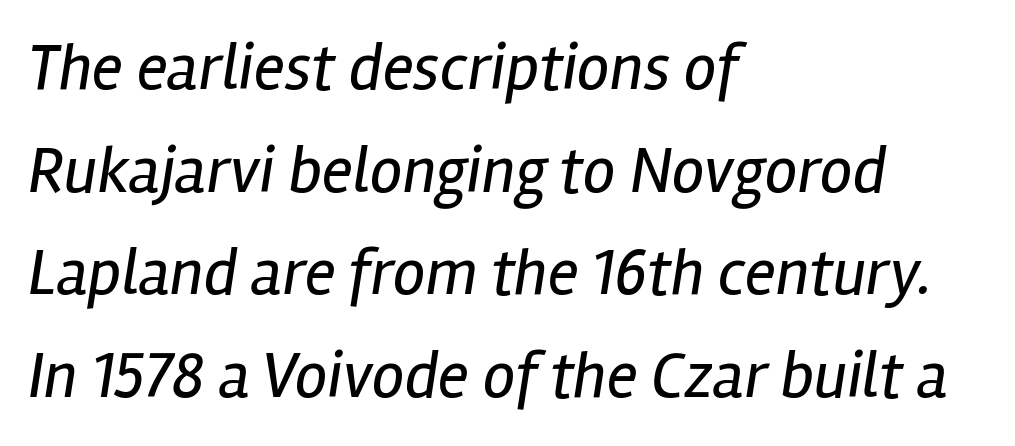
The image shows 65 px regular-weight, condensed type, italic (leaning right); set left-aligned, normal line spacing (1.58x), normal letter spacing, not underlined; low stroke contrast and a medium x-height.
